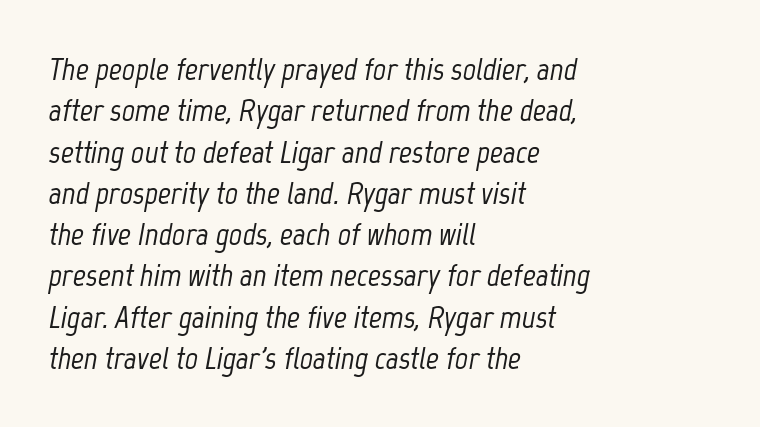
Yep, that's italic — everything's leaning. Has an underline been added? It has not. Regarding leading, the lines here are spaced in the standard way. Looks like regular typesetting: each glyph gets only the width it needs.
